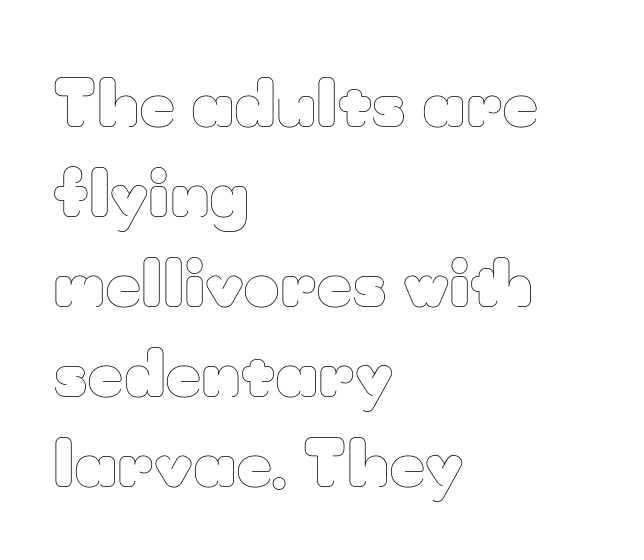
Q: Is the text bold? A: No.
Q: Is the text italic (slanted)? A: No, it is upright.
Q: Is the text underlined? A: No.
Q: How is the paragraph aligned? A: Left-aligned.
Q: Is the spacing between letters normal or unusually wide? A: Normal.
Q: Is the spacing between lines tight, normal or loose? A: Normal.
Q: Width (condensed, normal, or wide)? A: Normal.
Q: Stroke contrast? A: Low.
Q: x-height? A: Small.
Q: Monospaced? A: No.
